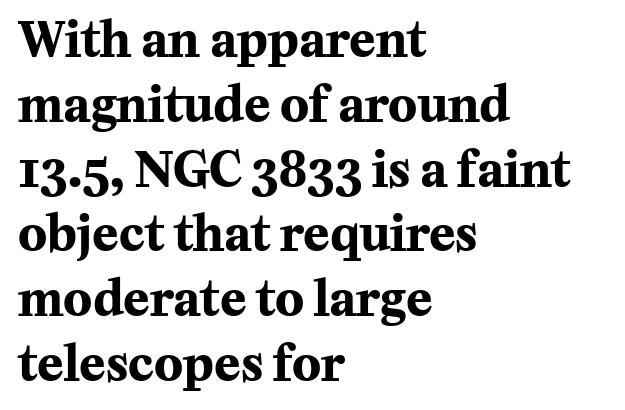
Regarding leading, the lines here are spaced in the standard way. This is roman type, the default non-slanted kind. The letters are bold, with thick, heavy strokes. Standard letterfit; no display-style spreading of the glyphs. Caption: multi-line text, flush left, ragged right.
